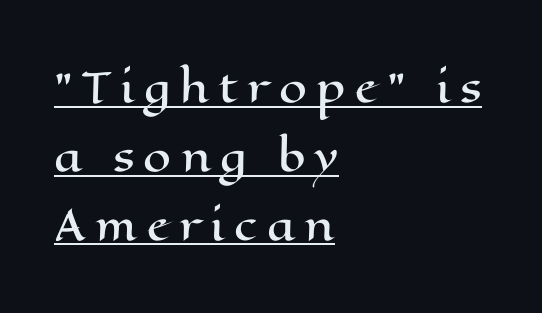
The rendering uses natural spacing where letterforms have individual widths. Left-aligned paragraph, ragged on the right. This is underlined copy, the kind a proofreader might mark for attention. How are the letters spaced? Widely, with obvious added tracking. Quick note: not italic, upright.
